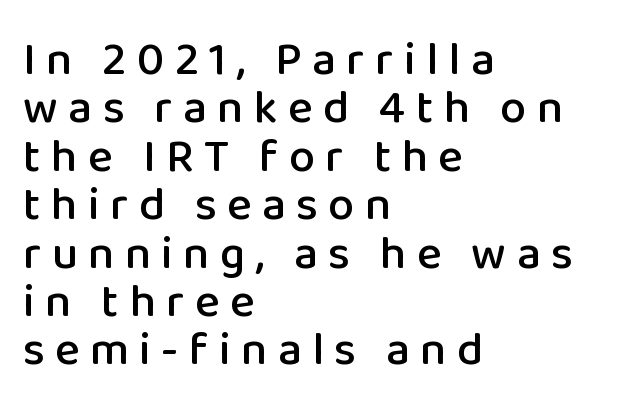
These lines were composed using upright roman letters. The leading is snug, giving the passage a crowded texture. The passage shown is typeset with a sans-serif family. Line beginnings align vertically; line endings do not. Short note: letters widely spaced. This sample has the flowing, uneven cadence of proportional lettering.
